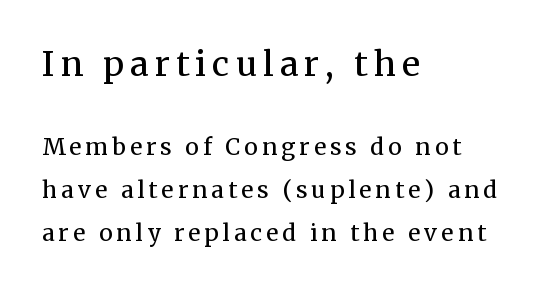
The image shows 34 px regular-weight serif type, upright; set left-aligned, line spacing 1.86x, not underlined; the first (top) block is 1.48x larger; medium stroke contrast and a medium x-height.
